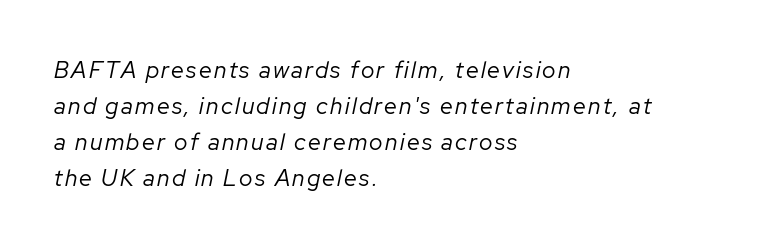
If you measured baseline to baseline, you'd find a middling distance. The letters look calm and open, with moderate or lighter stems. Horizontally, the lines are justified to the leading edge only. The glyphs are unaccompanied by any horizontal stroke below them. The typography opts for an oblique posture over an upright one.
